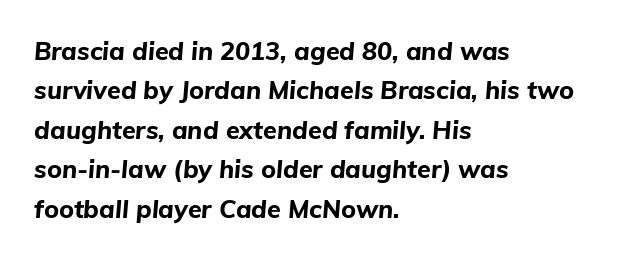
{"italic": "yes", "lean": "right", "slant_degrees": 5, "bold": "yes", "underline": "no", "align": "left", "line_spacing": "normal", "line_spacing_ratio": 1.58, "letter_spacing": "normal", "letter_spacing_em": 0.0, "glyph_px": 25}
